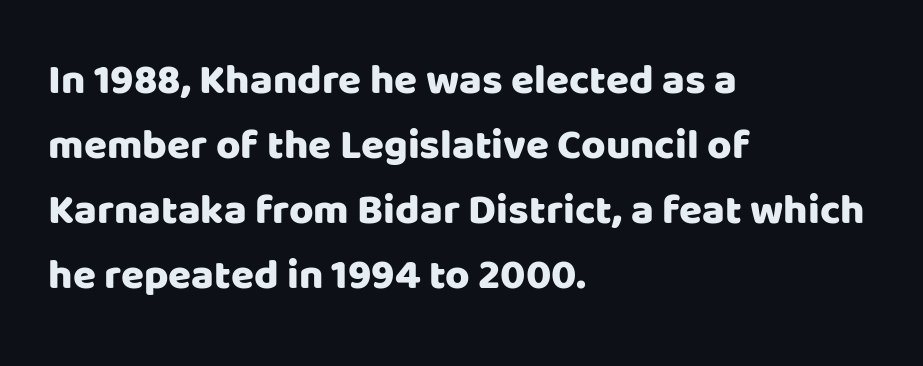
{"serif": "no", "italic": "no", "width": "normal", "stroke_contrast": "low", "x_height": "large", "monospaced": "no", "underline": "no", "align": "left", "line_spacing": "normal", "line_spacing_ratio": 1.55, "letter_spacing": "normal", "letter_spacing_em": 0.0, "glyph_px": 42}
